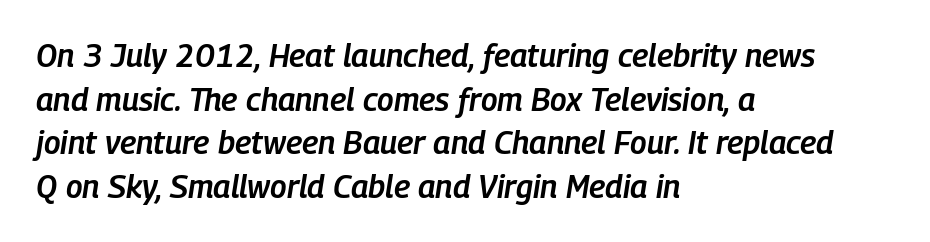
{"italic": "yes", "lean": "right", "slant_degrees": 9, "bold": "semi", "weight": "semibold", "width": "condensed", "stroke_contrast": "low", "x_height": "medium", "monospaced": "no", "underline": "no", "align": "left", "line_spacing": "normal", "line_spacing_ratio": 1.36, "letter_spacing": "normal", "letter_spacing_em": 0.0, "glyph_px": 32}
